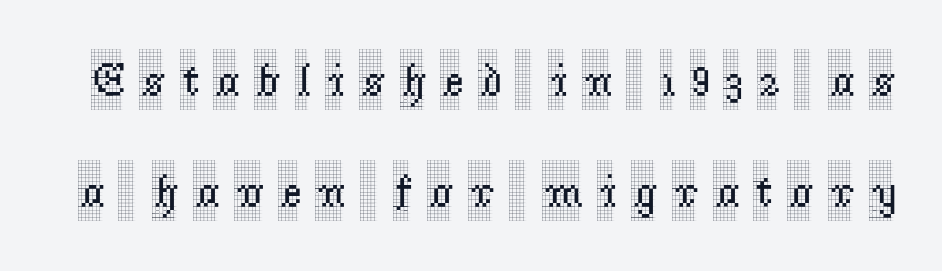
Q: Is the text italic (slanted)? A: No, it is upright.
Q: Is the typeface a serif or a sans-serif typeface? A: Serif.
Q: Is the text underlined? A: No.
Q: Is the spacing between letters normal or unusually wide? A: Unusually wide.
Q: Is the spacing between lines tight, normal or loose? A: Loose.
Q: Width (condensed, normal, or wide)? A: Condensed.
Q: x-height? A: Large.
Q: Monospaced? A: No.
